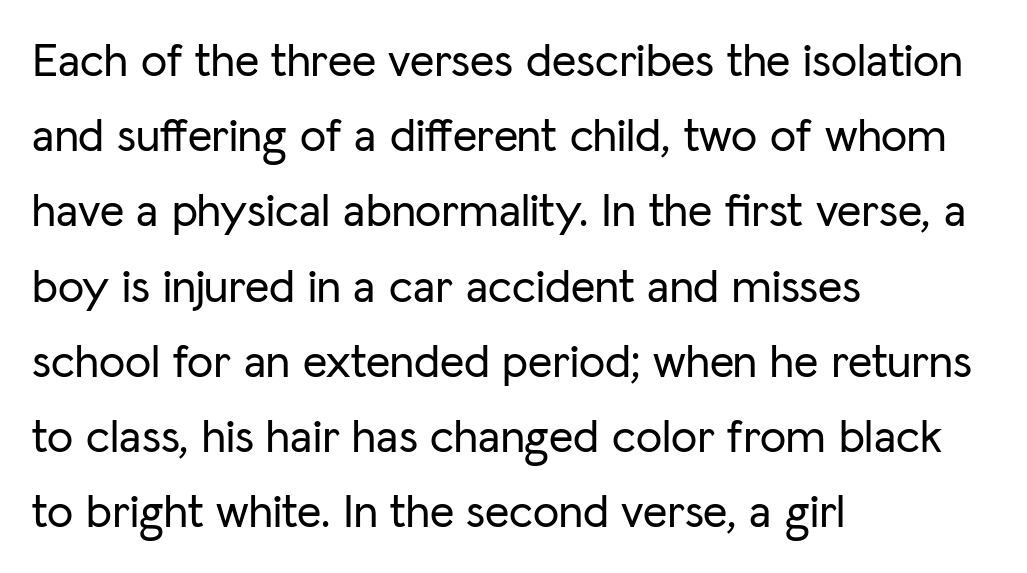
Q: Is the text italic (slanted)? A: No, it is upright.
Q: Is the typeface a serif or a sans-serif typeface? A: Sans-serif.
Q: Is the text underlined? A: No.
Q: How is the paragraph aligned? A: Left-aligned.
Q: Is the spacing between letters normal or unusually wide? A: Normal.
Q: Is the spacing between lines tight, normal or loose? A: Normal.
Q: Width (condensed, normal, or wide)? A: Normal.
Q: Stroke contrast? A: Low.
Q: x-height? A: Medium.
Q: Monospaced? A: No.
